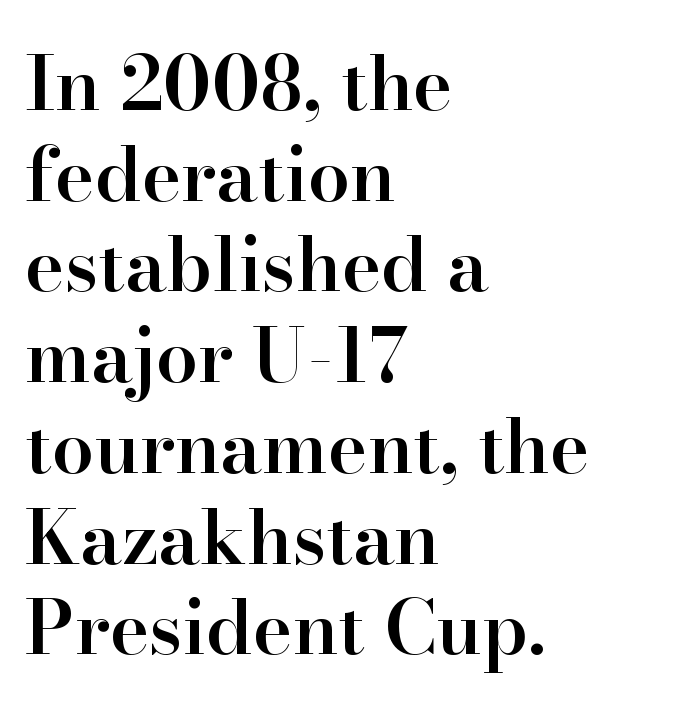
Q: Is the text bold? A: Semi-bold.
Q: Is the text italic (slanted)? A: No, it is upright.
Q: Is the typeface a serif or a sans-serif typeface? A: Serif.
Q: Is the text underlined? A: No.
Q: How is the paragraph aligned? A: Left-aligned.
Q: Is the spacing between letters normal or unusually wide? A: Normal.
Q: Width (condensed, normal, or wide)? A: Normal.
Q: Stroke contrast? A: High.
Q: x-height? A: Small.
Q: Monospaced? A: No.
